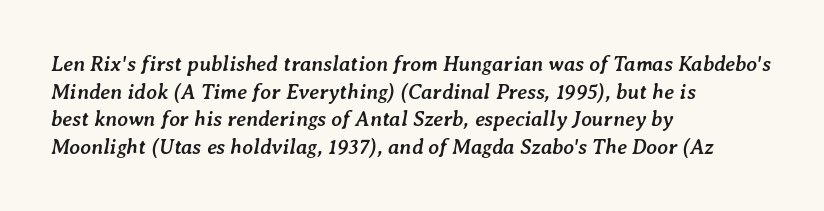
Q: Is the text bold? A: Yes.
Q: Is the text italic (slanted)? A: Yes, it leans right by about 7 degrees.
Q: Is the text underlined? A: No.
Q: How is the paragraph aligned? A: Left-aligned.
Q: Is the spacing between letters normal or unusually wide? A: Normal.
Q: Is the spacing between lines tight, normal or loose? A: Normal.
